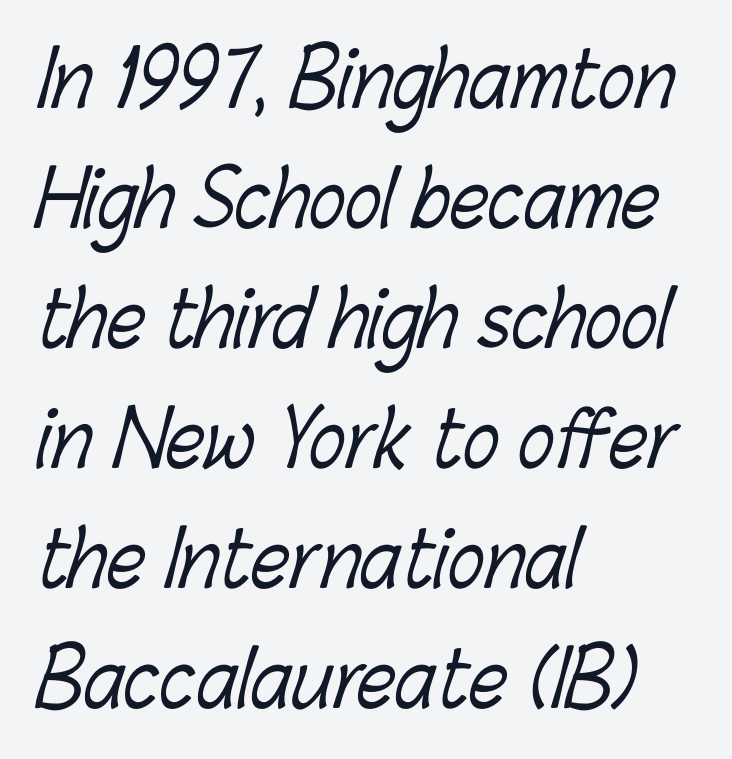
{"bold": "no", "weight": "light", "width": "condensed", "stroke_contrast": "low", "x_height": "medium", "monospaced": "no", "underline": "no", "align": "left", "line_spacing": "normal", "line_spacing_ratio": 1.58, "letter_spacing": "normal", "letter_spacing_em": 0.0, "glyph_px": 76}
